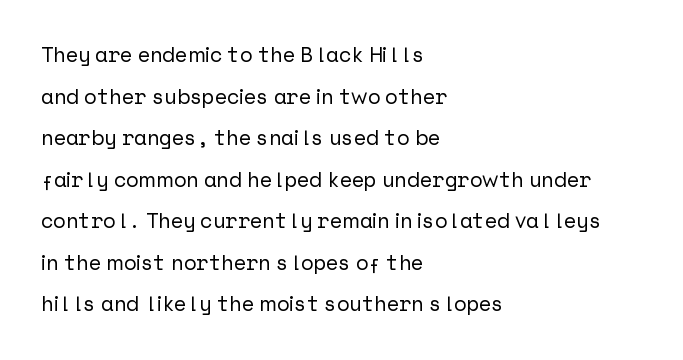
The image shows 21 px text type, upright; set left-aligned, loose line spacing (1.98x), normal letter spacing, not underlined.
